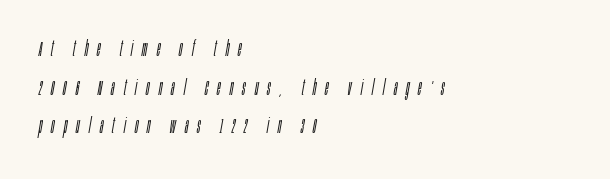
{"italic": "yes", "lean": "right", "slant_degrees": 10, "bold": "no", "underline": "no", "align": "left", "line_spacing_ratio": 1.84, "letter_spacing": "wide", "letter_spacing_em": 0.43, "glyph_px": 21}
